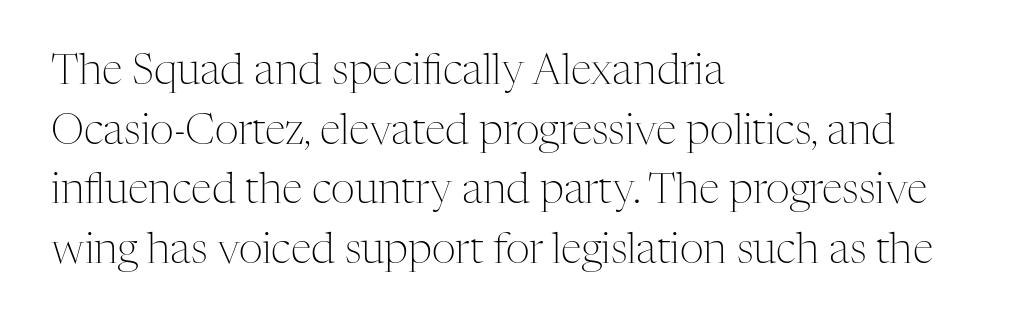
Q: Is the text bold? A: No.
Q: Is the text italic (slanted)? A: No, it is upright.
Q: Is the typeface a serif or a sans-serif typeface? A: Serif.
Q: Is the text underlined? A: No.
Q: How is the paragraph aligned? A: Left-aligned.
Q: Is the spacing between letters normal or unusually wide? A: Normal.
Q: Is the spacing between lines tight, normal or loose? A: Normal.
Q: Width (condensed, normal, or wide)? A: Normal.
Q: Stroke contrast? A: Medium.
Q: x-height? A: Medium.
Q: Monospaced? A: No.
